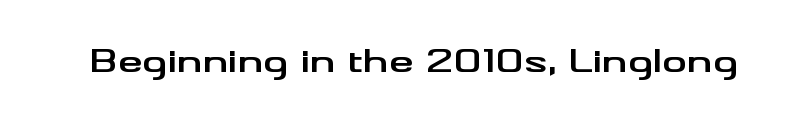
The font is running at its bold setting. Varying glyph widths throughout — classic text-font behaviour. This sample uses an upright cut, with every glyph sitting square on the baseline. This sample uses plain, unmodified letter spacing.
